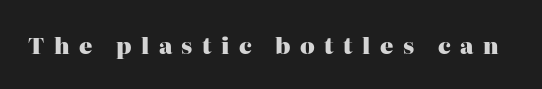
The image shows 22 px bold type, upright; set unusually wide letter spacing (+0.43 em), not underlined.
